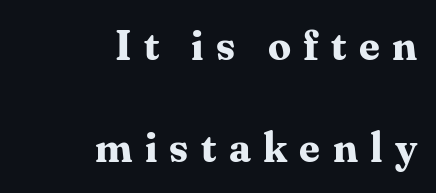
Little horizontal feet cap the strokes, marking this as serif type. The vertical gap from one line to the next is large. Note the varied advance widths — an 'i' is clearly narrower than an 'm'. Pretty heavy lettering here — definitely bold. A typesetter would mark this as roman, not italic.
